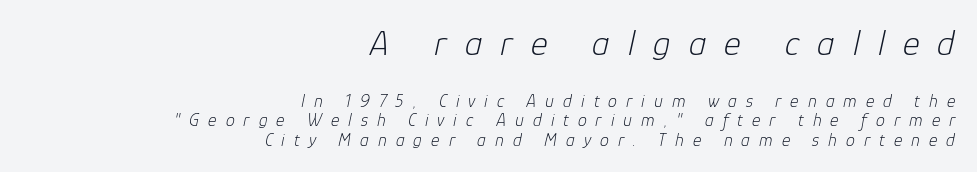
The passage shown leans; its letterforms are oblique. The type is letterspaced generously, with wide tracking. The baseline area is clear. The rendering uses natural spacing where letterforms have individual widths.
